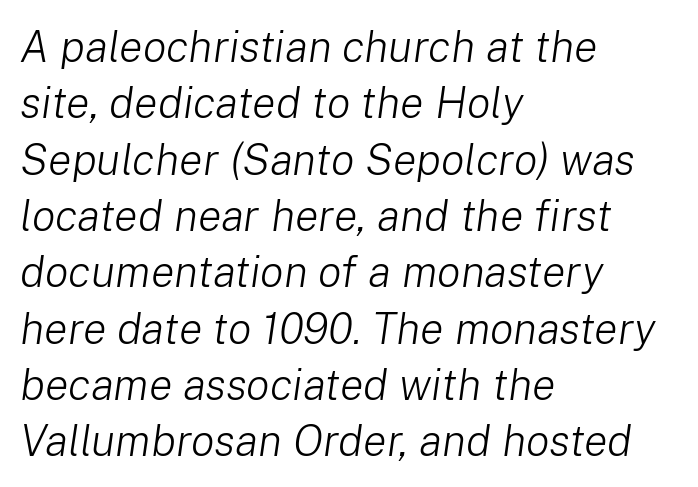
{"italic": "yes", "lean": "right", "slant_degrees": 8, "bold": "no", "weight": "light", "width": "normal", "stroke_contrast": "low", "x_height": "medium", "monospaced": "no", "underline": "no", "align": "left", "line_spacing": "normal", "line_spacing_ratio": 1.28, "letter_spacing": "normal", "letter_spacing_em": 0.0, "glyph_px": 44}
